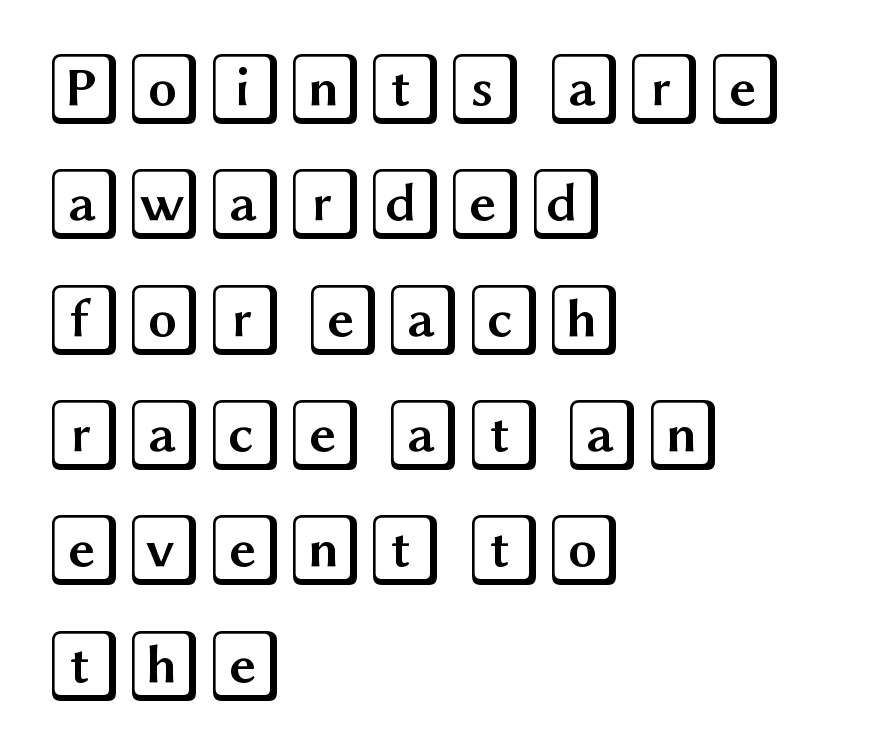
Q: Is the text italic (slanted)? A: No, it is upright.
Q: Is the text underlined? A: No.
Q: How is the paragraph aligned? A: Left-aligned.
Q: Is the spacing between letters normal or unusually wide? A: Normal.
Q: Is the spacing between lines tight, normal or loose? A: Normal.
Q: Width (condensed, normal, or wide)? A: Wide.
Q: x-height? A: Large.
